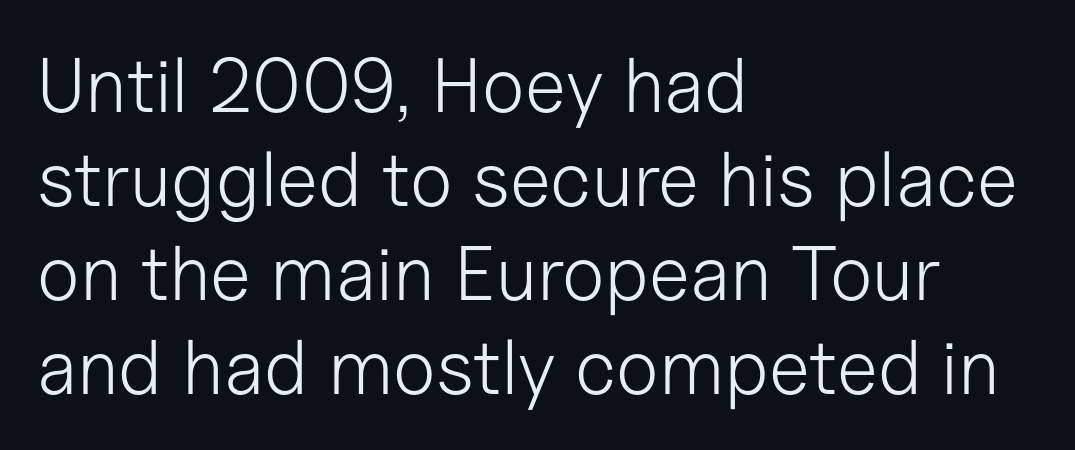
{"serif": "no", "italic": "no", "bold": "no", "weight": "light", "width": "normal", "stroke_contrast": "low", "x_height": "medium", "monospaced": "no", "underline": "no", "align": "left", "line_spacing_ratio": 1.22, "letter_spacing": "normal", "letter_spacing_em": 0.0, "glyph_px": 77}
